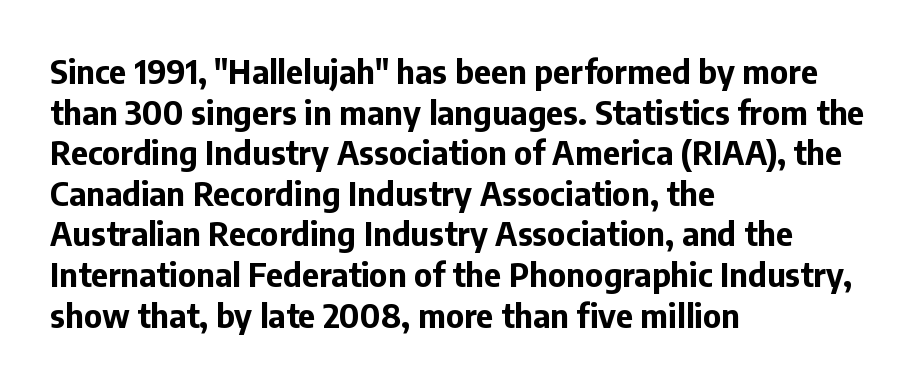
The image shows 33 px bold sans-serif type, upright; set left-aligned, line spacing 1.23x, normal letter spacing, not underlined; low stroke contrast and a medium x-height.
